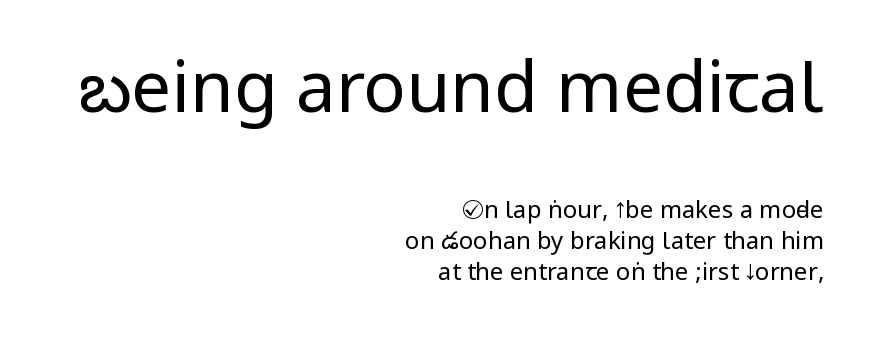
{"serif": "no", "italic": "no", "bold": "no", "weight": "regular", "width": "condensed", "stroke_contrast": "low", "underline": "no", "align": "right", "line_spacing": "normal", "line_spacing_ratio": 1.3, "letter_spacing": "normal", "letter_spacing_em": 0.0, "larger_block": "first", "size_ratio": 2.96, "glyph_px": 71}
